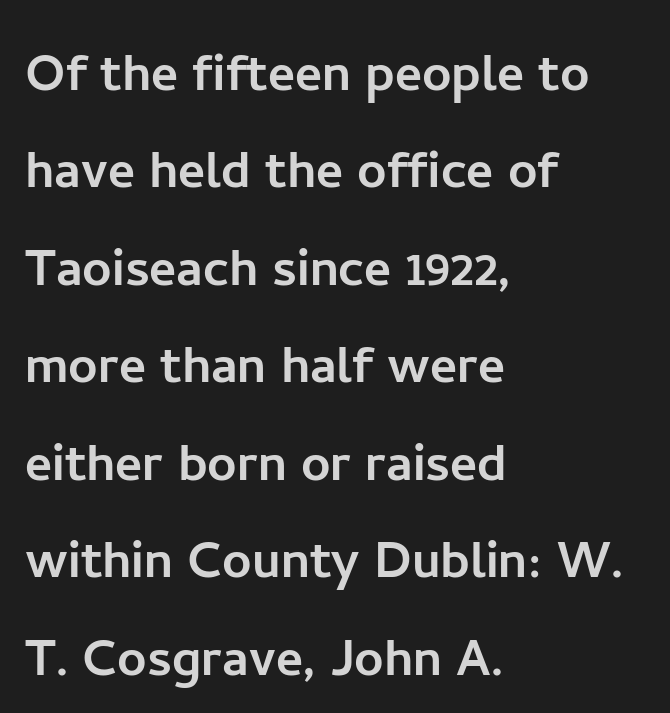
The image shows 65 px sans-serif type, upright; set left-aligned, normal line spacing (1.5x), normal letter spacing, not underlined; low stroke contrast and a medium x-height.
